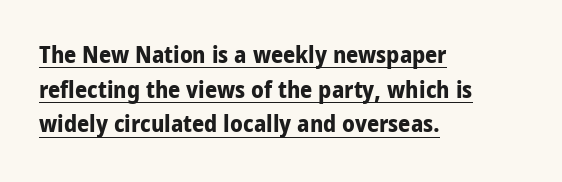
The gaps between neighbouring characters are ordinary and unremarkable. Caption: multi-line text, flush left, ragged right. You'd pick this weight for a headline — it's a proper bold. The line-height multiplier appears to be the usual default. Does a line run under the words? Yes, clearly.
